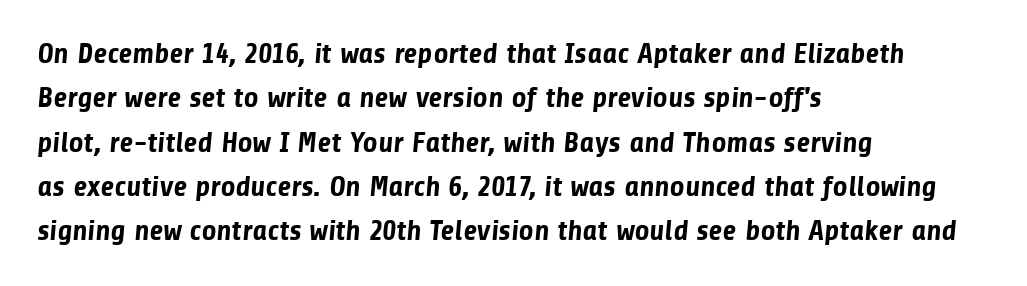
The image shows 29 px bold sans-serif type; set left-aligned, normal line spacing (1.53x), normal letter spacing, not underlined; low stroke contrast and a medium x-height.
